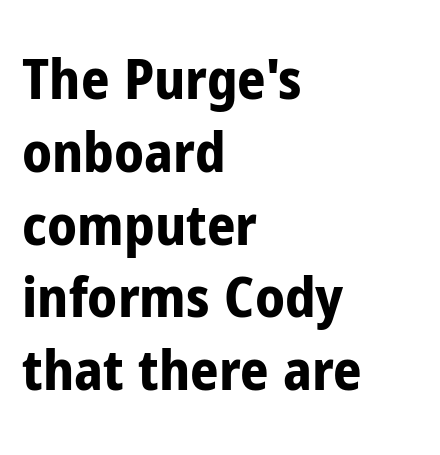
Q: Is the text bold? A: Yes.
Q: Is the text italic (slanted)? A: No, it is upright.
Q: Is the typeface a serif or a sans-serif typeface? A: Sans-serif.
Q: Is the text underlined? A: No.
Q: How is the paragraph aligned? A: Left-aligned.
Q: Is the spacing between letters normal or unusually wide? A: Normal.
Q: Is the spacing between lines tight, normal or loose? A: Normal.
Q: Width (condensed, normal, or wide)? A: Condensed.
Q: Stroke contrast? A: Low.
Q: x-height? A: Medium.
Q: Monospaced? A: No.
